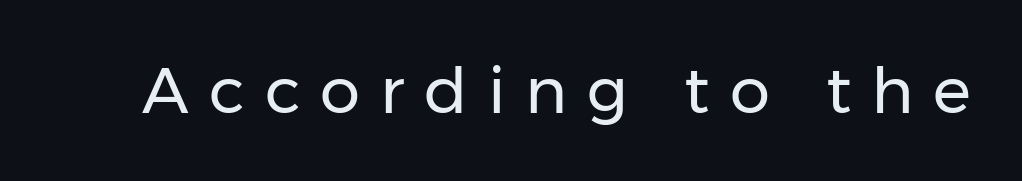
The image shows 64 px regular-weight sans-serif type, upright; set unusually wide letter spacing (+0.31 em), not underlined; low stroke contrast and a medium x-height.
